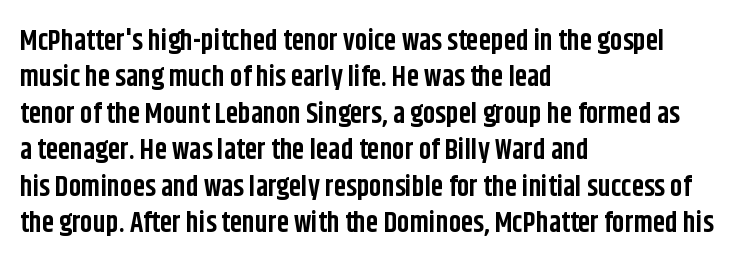
Q: Is the text bold? A: Yes.
Q: Is the text italic (slanted)? A: No, it is upright.
Q: Is the typeface a serif or a sans-serif typeface? A: Sans-serif.
Q: Is the text underlined? A: No.
Q: How is the paragraph aligned? A: Left-aligned.
Q: Is the spacing between letters normal or unusually wide? A: Normal.
Q: Is the spacing between lines tight, normal or loose? A: Normal.
Q: Width (condensed, normal, or wide)? A: Condensed.
Q: Stroke contrast? A: Low.
Q: x-height? A: Large.
Q: Monospaced? A: No.
